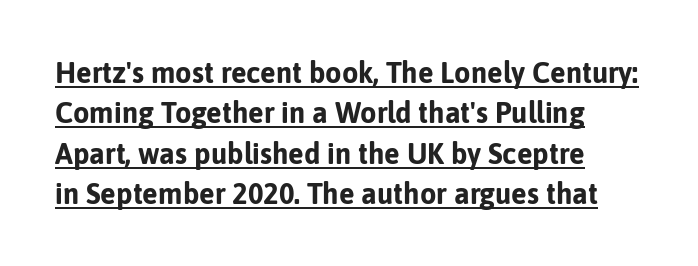
The vertical gap from one line to the next is medium. Each word holds together tightly as a unit, with standard inter-letter gaps. Beneath each row of characters lies a ruled line. Vertical strokes here are truly vertical.
